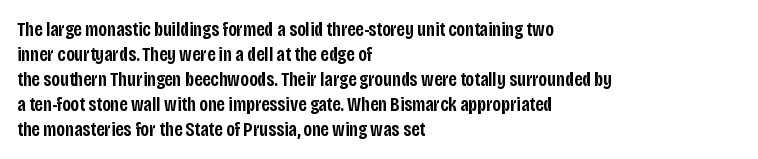
Where is the straight margin? On the left. Each glyph is drawn with semibold strokes, heavier than normal yet not fully bold. The passage shown is not underscored anywhere. Whoever set this chose a conventional vertical rhythm. Upright lettering throughout.
